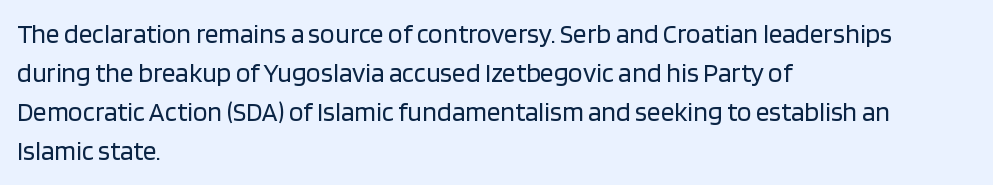
The image shows 27 px text type, upright; set left-aligned, normal line spacing (1.45x), normal letter spacing, not underlined.
